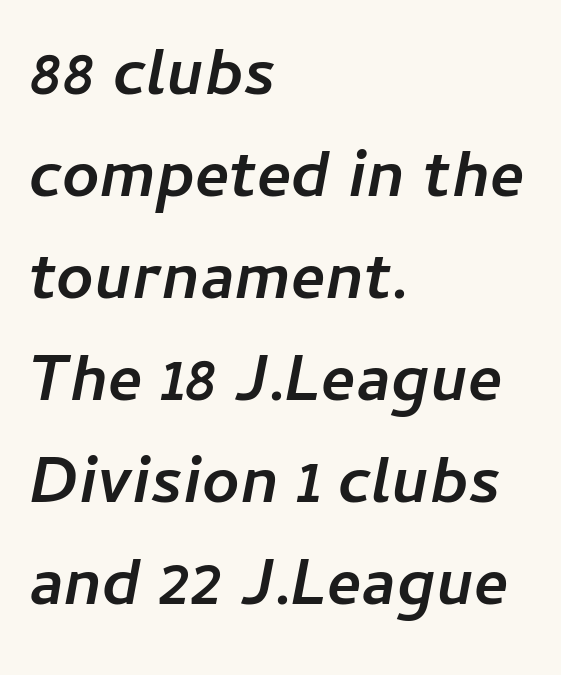
Q: Is the text bold? A: Yes.
Q: Is the text italic (slanted)? A: Yes, it leans right by about 11 degrees.
Q: Is the text underlined? A: No.
Q: How is the paragraph aligned? A: Left-aligned.
Q: Is the spacing between letters normal or unusually wide? A: Normal.
Q: Is the spacing between lines tight, normal or loose? A: Normal.
Q: Width (condensed, normal, or wide)? A: Normal.
Q: Stroke contrast? A: Low.
Q: x-height? A: Medium.
Q: Monospaced? A: No.
